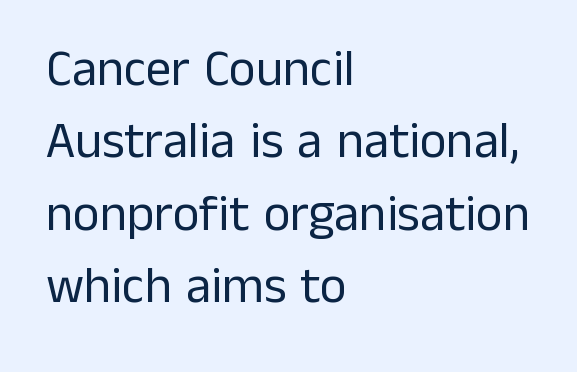
Q: Is the text bold? A: No.
Q: Is the text italic (slanted)? A: No, it is upright.
Q: Is the typeface a serif or a sans-serif typeface? A: Sans-serif.
Q: Is the text underlined? A: No.
Q: How is the paragraph aligned? A: Left-aligned.
Q: Is the spacing between letters normal or unusually wide? A: Normal.
Q: Is the spacing between lines tight, normal or loose? A: Normal.
Q: Width (condensed, normal, or wide)? A: Normal.
Q: Stroke contrast? A: Low.
Q: x-height? A: Medium.
Q: Monospaced? A: No.
